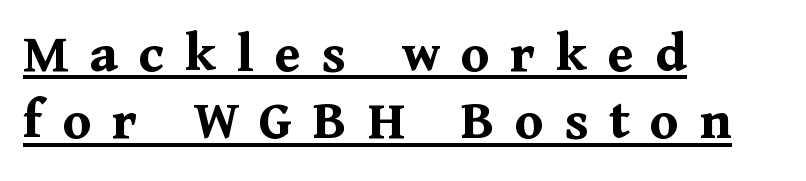
The font family rendered here belongs to the serif group. Rendered with straight, roman letterforms. A rule runs beneath these lines of type. Short note: letters widely spaced. Typographic density is high because the face is bold. Note the varied advance widths — an 'i' is clearly narrower than an 'm'.
